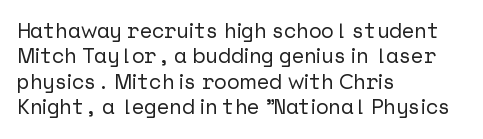
Short and long lines alike share a common starting point at left. Letters rest on an invisible, unmarked baseline. No extra tracking has been applied to these lines. Is there any slant? The stems are plumb.
